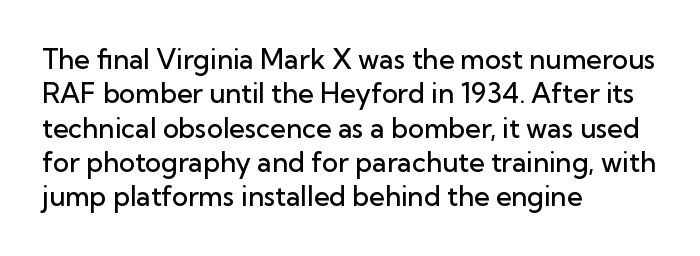
Left-aligned paragraph, ragged on the right. Nope, not italic — everything's standing straight. Strokes here are thickened, but only to semibold level. The leading is moderate, giving the passage an even texture.
